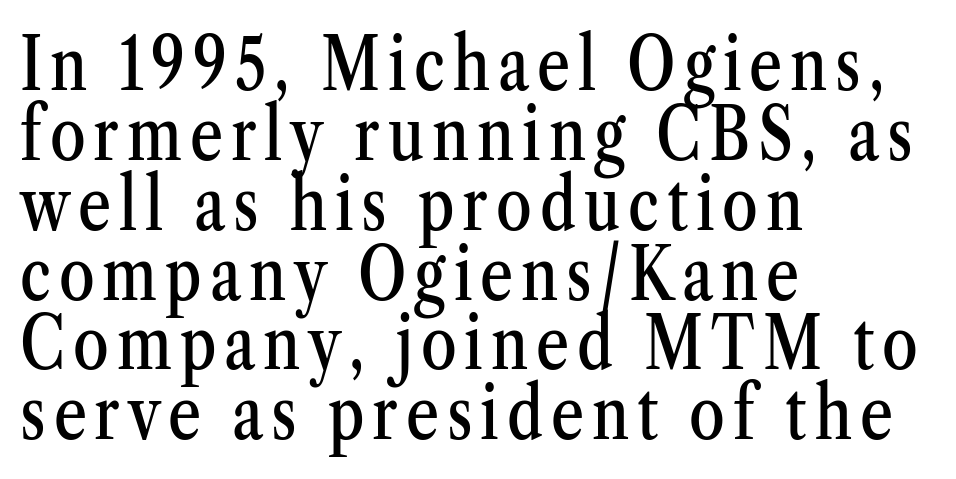
The image shows 72 px condensed serif type, upright; set left-aligned, tight line spacing (0.97x), not underlined; medium stroke contrast and a medium x-height.
